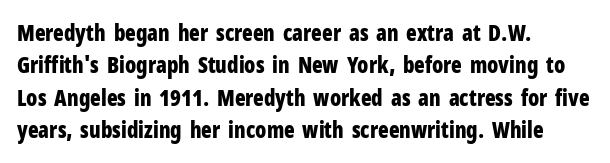
{"italic": "no", "bold": "yes", "underline": "no", "align": "left", "line_spacing": "normal", "line_spacing_ratio": 1.47, "letter_spacing": "normal", "letter_spacing_em": 0.0, "glyph_px": 22}
